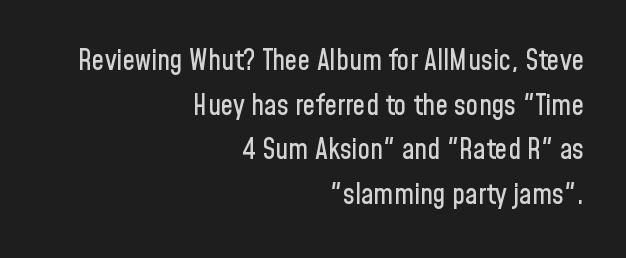
{"serif": "no", "italic": "no", "width": "condensed", "stroke_contrast": "low", "x_height": "medium", "monospaced": "no", "underline": "no", "align": "right", "line_spacing": "normal", "line_spacing_ratio": 1.59, "letter_spacing": "normal", "letter_spacing_em": 0.0, "glyph_px": 28}
